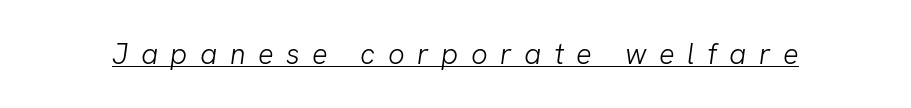
The image shows 29 px light sans-serif type; set unusually wide letter spacing (+0.43 em), underlined; low stroke contrast and a medium x-height.
